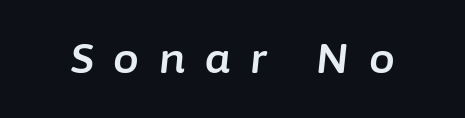
The image shows 41 px text type, italic (leaning right); set unusually wide letter spacing (+0.49 em), not underlined; low stroke contrast and a medium x-height.
